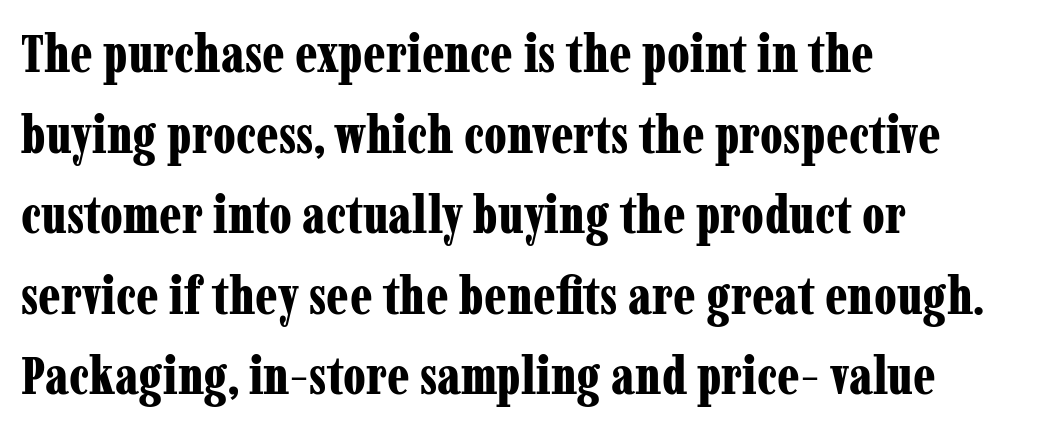
Q: Is the text bold? A: Yes.
Q: Is the text italic (slanted)? A: No, it is upright.
Q: Is the typeface a serif or a sans-serif typeface? A: Serif.
Q: Is the text underlined? A: No.
Q: How is the paragraph aligned? A: Left-aligned.
Q: Is the spacing between letters normal or unusually wide? A: Normal.
Q: Is the spacing between lines tight, normal or loose? A: Normal.
Q: Width (condensed, normal, or wide)? A: Condensed.
Q: Stroke contrast? A: Low.
Q: x-height? A: Medium.
Q: Monospaced? A: No.
